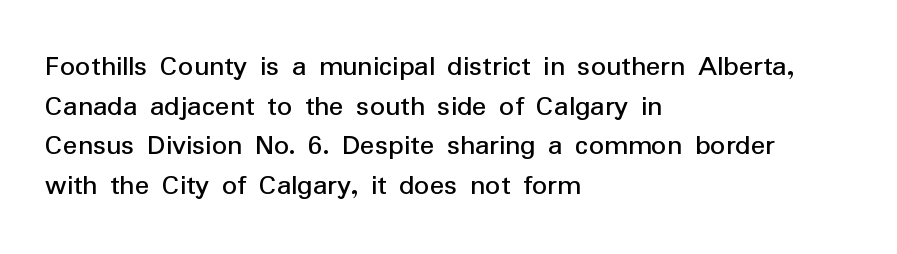
Q: Is the text bold? A: No.
Q: Is the text italic (slanted)? A: No, it is upright.
Q: Is the typeface a serif or a sans-serif typeface? A: Sans-serif.
Q: Is the text underlined? A: No.
Q: How is the paragraph aligned? A: Left-aligned.
Q: Is the spacing between letters normal or unusually wide? A: Normal.
Q: Is the spacing between lines tight, normal or loose? A: Normal.
Q: Width (condensed, normal, or wide)? A: Normal.
Q: Stroke contrast? A: Low.
Q: x-height? A: Medium.
Q: Monospaced? A: No.
